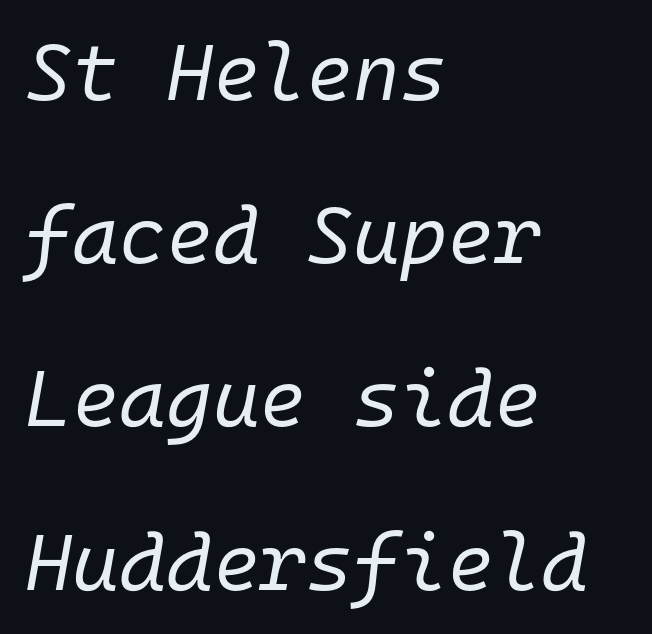
Notice how the stems are inclined rather than vertical — that's the hallmark of italics. Bold? No — there's no thickening of the strokes. Just letters on the line, the space beneath them empty. Leftover space on each line is placed entirely after the last word.
